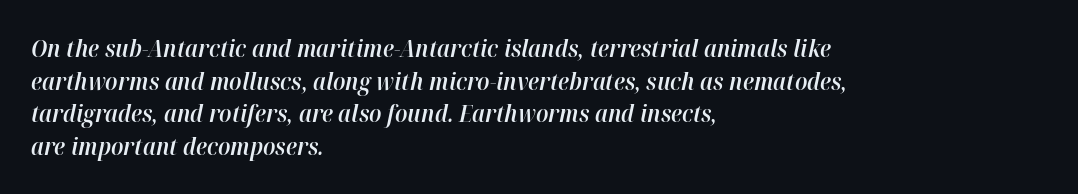
{"italic": "yes", "lean": "right", "slant_degrees": 12, "bold": "semi", "underline": "no", "align": "left", "line_spacing": "normal", "line_spacing_ratio": 1.36, "letter_spacing": "normal", "letter_spacing_em": 0.0, "glyph_px": 24}
